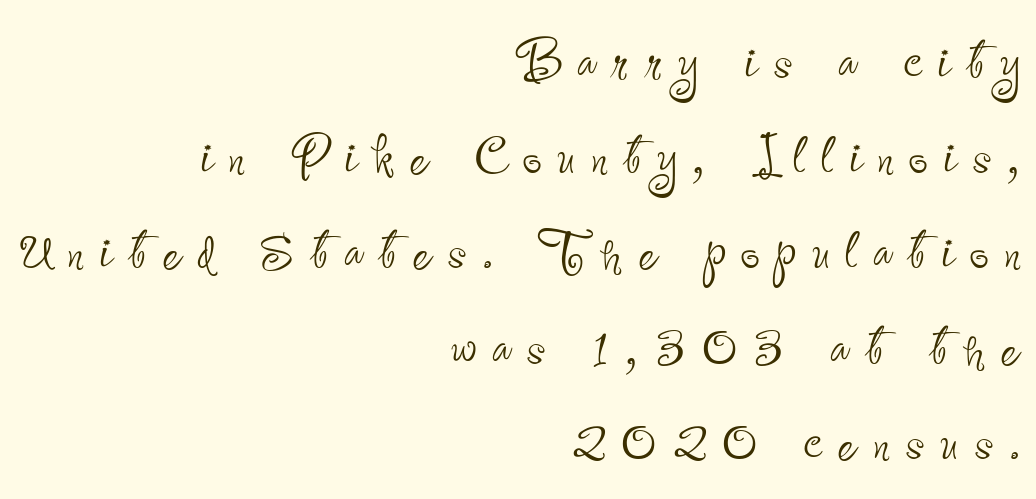
Q: Is the text bold? A: No.
Q: Is the text italic (slanted)? A: Yes.
Q: Is the typeface a serif or a sans-serif typeface? A: Sans-serif.
Q: Is the text underlined? A: No.
Q: How is the paragraph aligned? A: Right-aligned.
Q: Is the spacing between letters normal or unusually wide? A: Unusually wide.
Q: Is the spacing between lines tight, normal or loose? A: Normal.
Q: Width (condensed, normal, or wide)? A: Condensed.
Q: Stroke contrast? A: Low.
Q: x-height? A: Small.
Q: Monospaced? A: No.
